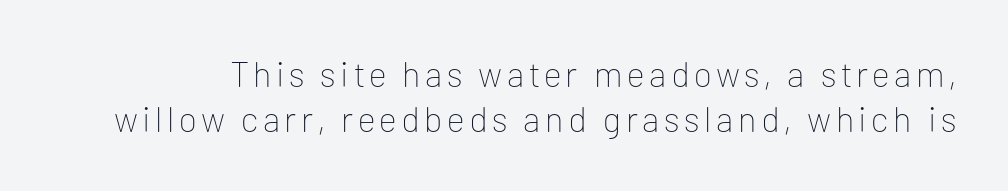
Nope, not italic — everything's standing straight. Letters rest on an invisible, unmarked baseline. The passage shown is not bold in any degree. This block has exactly the height ordinary leading produces. The face used here is proportionally spaced, like ordinary book or web type. Is this a sans? Yes — the strokes have no serifs.
